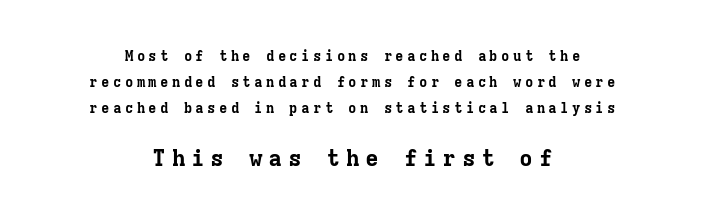
Q: Is the text bold? A: Yes.
Q: Is the text italic (slanted)? A: No, it is upright.
Q: Is the text underlined? A: No.
Q: How is the paragraph aligned? A: Centered.
Q: Is the spacing between letters normal or unusually wide? A: Unusually wide.
Q: Which block of text is set in a larger size, the first (top) or the second (bottom)? A: The second (bottom) one.
